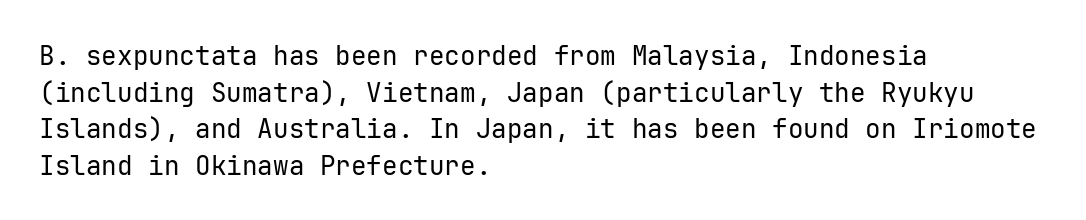
{"italic": "no", "bold": "no", "underline": "no", "align": "left", "line_spacing": "normal", "line_spacing_ratio": 1.41, "letter_spacing": "normal", "letter_spacing_em": 0.0, "glyph_px": 26}
